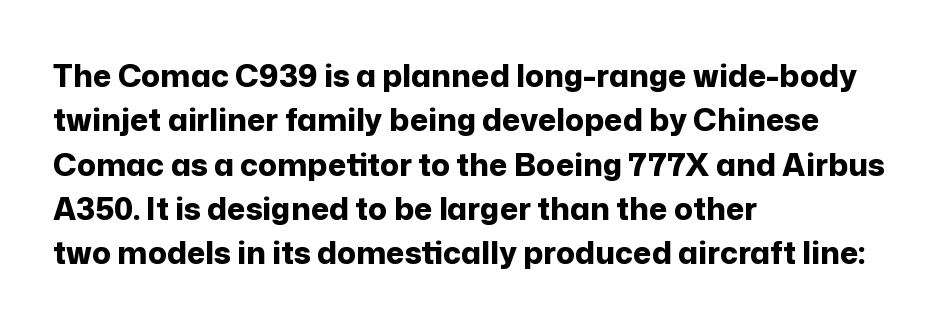
Q: Is the text bold? A: Yes.
Q: Is the text italic (slanted)? A: No, it is upright.
Q: Is the typeface a serif or a sans-serif typeface? A: Sans-serif.
Q: Is the text underlined? A: No.
Q: How is the paragraph aligned? A: Left-aligned.
Q: Is the spacing between letters normal or unusually wide? A: Normal.
Q: Is the spacing between lines tight, normal or loose? A: Normal.
Q: Width (condensed, normal, or wide)? A: Normal.
Q: Stroke contrast? A: Low.
Q: x-height? A: Medium.
Q: Monospaced? A: No.
